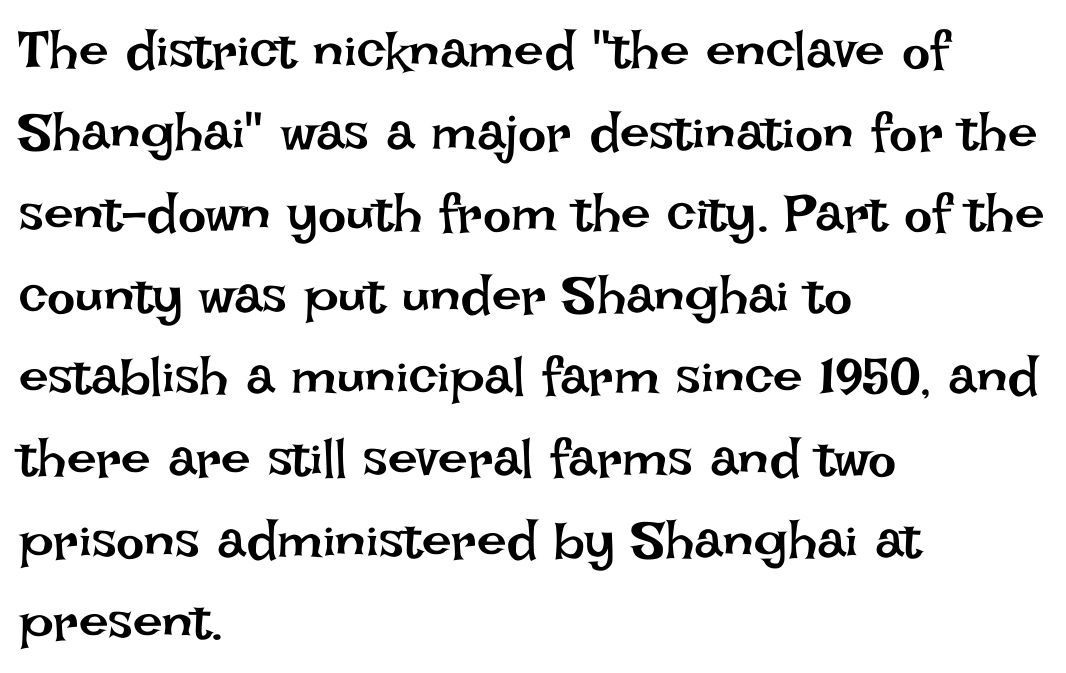
Q: Is the text bold? A: No.
Q: Is the text italic (slanted)? A: No, it is upright.
Q: Is the text underlined? A: No.
Q: How is the paragraph aligned? A: Left-aligned.
Q: Is the spacing between letters normal or unusually wide? A: Normal.
Q: Is the spacing between lines tight, normal or loose? A: Normal.
Q: Width (condensed, normal, or wide)? A: Normal.
Q: Stroke contrast? A: Low.
Q: x-height? A: Large.
Q: Monospaced? A: No.
